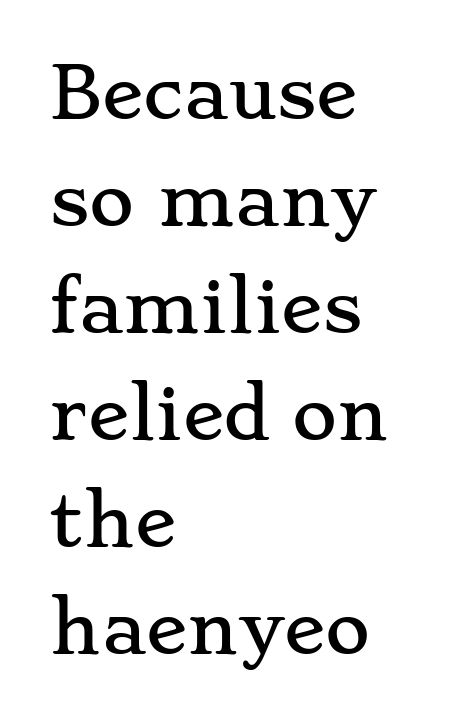
Q: Is the text italic (slanted)? A: No, it is upright.
Q: Is the typeface a serif or a sans-serif typeface? A: Serif.
Q: Is the text underlined? A: No.
Q: How is the paragraph aligned? A: Left-aligned.
Q: Is the spacing between letters normal or unusually wide? A: Normal.
Q: Is the spacing between lines tight, normal or loose? A: Normal.
Q: Width (condensed, normal, or wide)? A: Wide.
Q: Stroke contrast? A: Low.
Q: x-height? A: Small.
Q: Monospaced? A: No.
